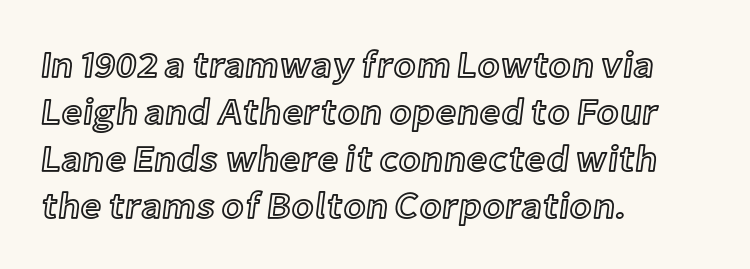
The image shows 37 px text type; set left-aligned, normal line spacing (1.27x), normal letter spacing, not underlined; a medium x-height.
